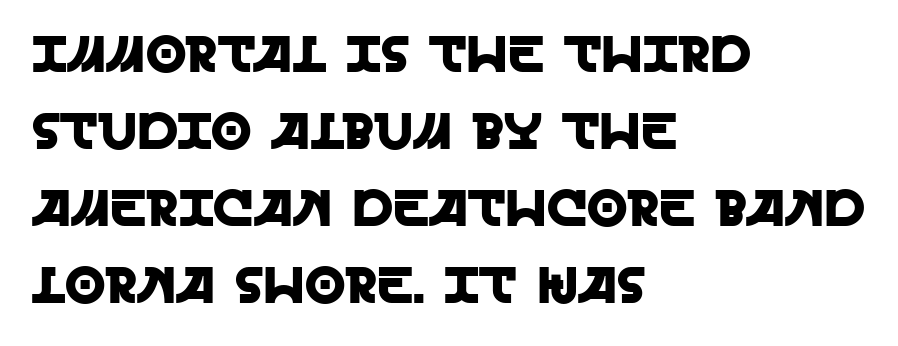
{"serif": "no", "italic": "no", "width": "normal", "x_height": "large", "monospaced": "no", "underline": "no", "align": "left", "line_spacing": "normal", "line_spacing_ratio": 1.48, "letter_spacing": "normal", "letter_spacing_em": 0.0, "glyph_px": 52}
